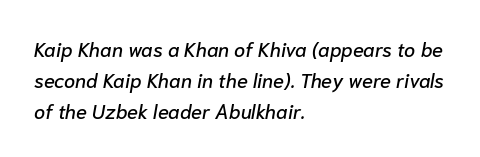
The image shows 20 px text type, italic (leaning right); set left-aligned, normal line spacing (1.54x), normal letter spacing, not underlined.
